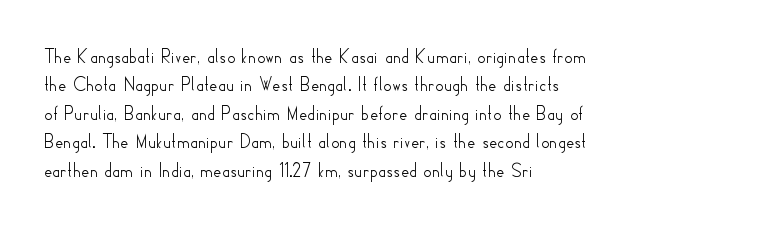
The image shows 20 px text type, upright; set left-aligned, normal line spacing (1.42x), normal letter spacing, not underlined.
